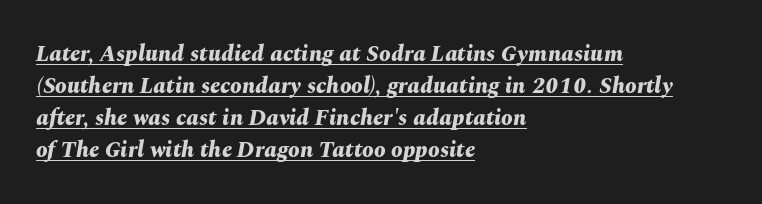
{"italic": "yes", "lean": "right", "slant_degrees": 10, "bold": "yes", "underline": "yes", "align": "left", "line_spacing": "normal", "line_spacing_ratio": 1.39, "letter_spacing": "normal", "letter_spacing_em": 0.0, "glyph_px": 23}
